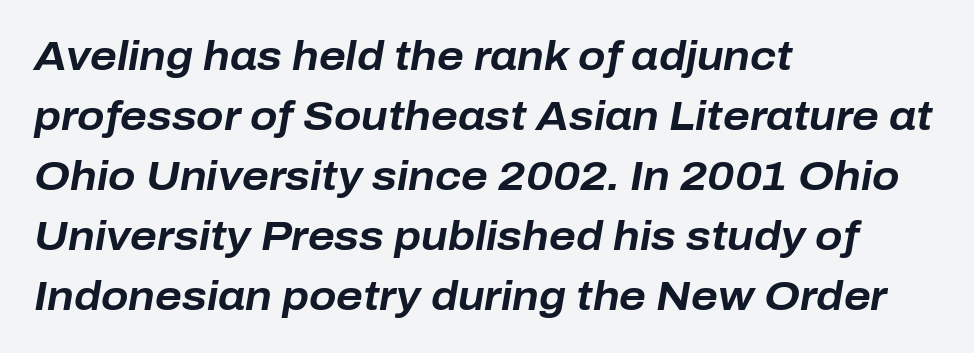
The rendering uses natural spacing where letterforms have individual widths. Short note: letters normally spaced. Look at the stroke-to-counter ratio: heavy, a bold. Rule under the text: the space is simply empty. Notice how descenders clear the ascenders below comfortably — that's standard leading. Looking at the ascenders, they clearly lean.
